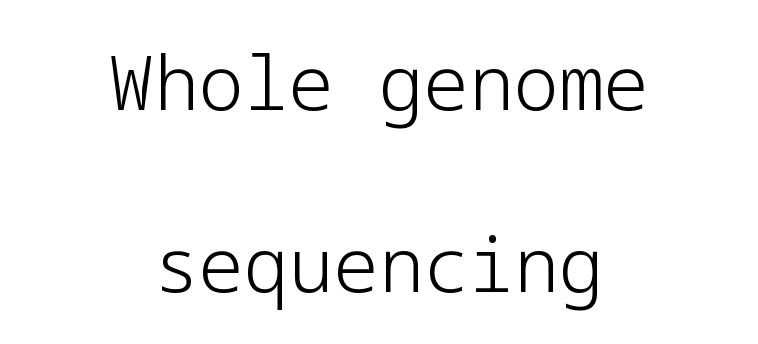
The image shows 75 px light sans-serif type, upright; set centered, loose line spacing (2.43x), normal letter spacing, not underlined; low stroke contrast and a medium x-height.
